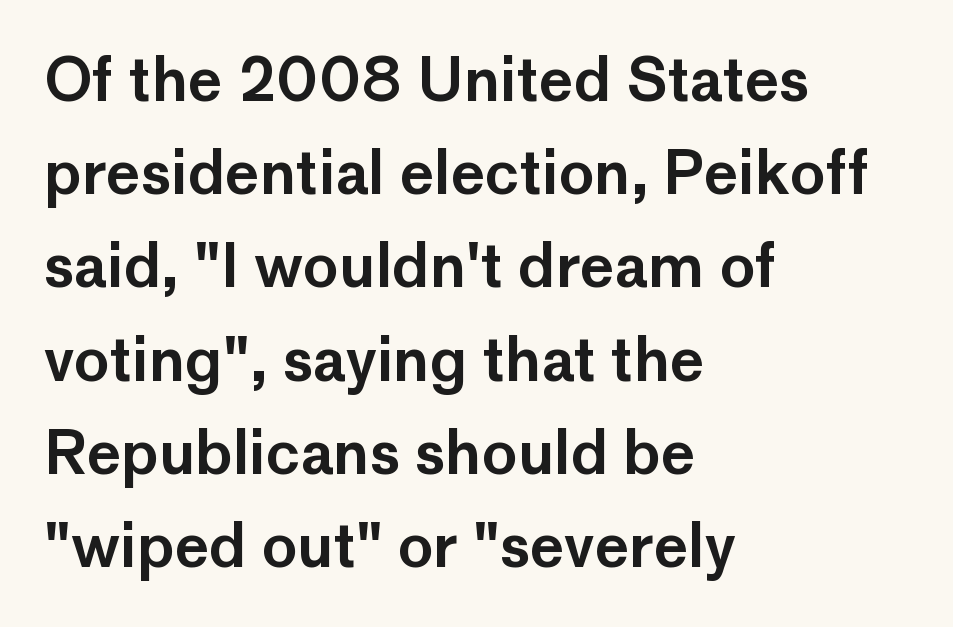
Q: Is the text italic (slanted)? A: No, it is upright.
Q: Is the typeface a serif or a sans-serif typeface? A: Sans-serif.
Q: Is the text underlined? A: No.
Q: How is the paragraph aligned? A: Left-aligned.
Q: Is the spacing between letters normal or unusually wide? A: Normal.
Q: Is the spacing between lines tight, normal or loose? A: Normal.
Q: Width (condensed, normal, or wide)? A: Normal.
Q: Stroke contrast? A: Low.
Q: x-height? A: Medium.
Q: Monospaced? A: No.
